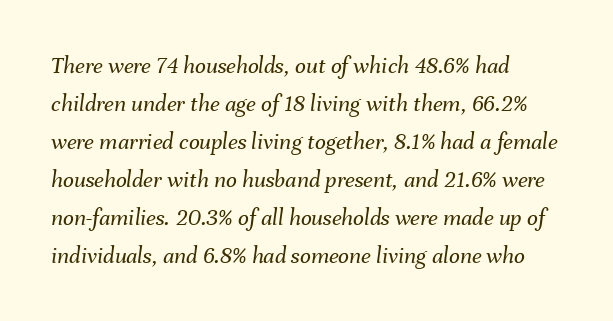
{"italic": "yes", "lean": "right", "slant_degrees": 8, "bold": "no", "underline": "no", "align": "left", "line_spacing": "normal", "line_spacing_ratio": 1.58, "letter_spacing": "normal", "letter_spacing_em": 0.0, "glyph_px": 24}
